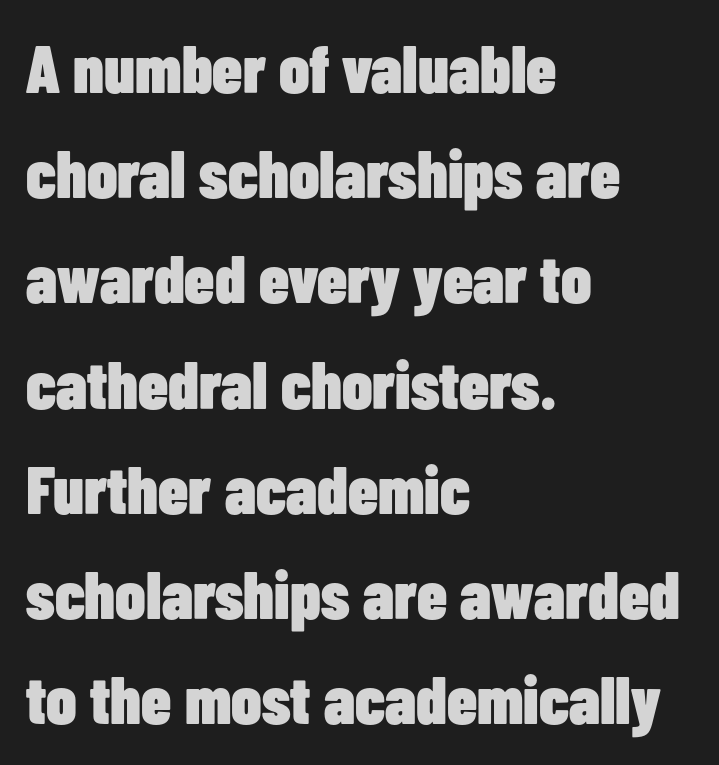
{"serif": "no", "italic": "no", "bold": "yes", "weight": "heavy", "width": "condensed", "stroke_contrast": "low", "x_height": "medium", "monospaced": "no", "underline": "no", "align": "left", "line_spacing": "normal", "line_spacing_ratio": 1.57, "letter_spacing": "normal", "letter_spacing_em": 0.0, "glyph_px": 67}
